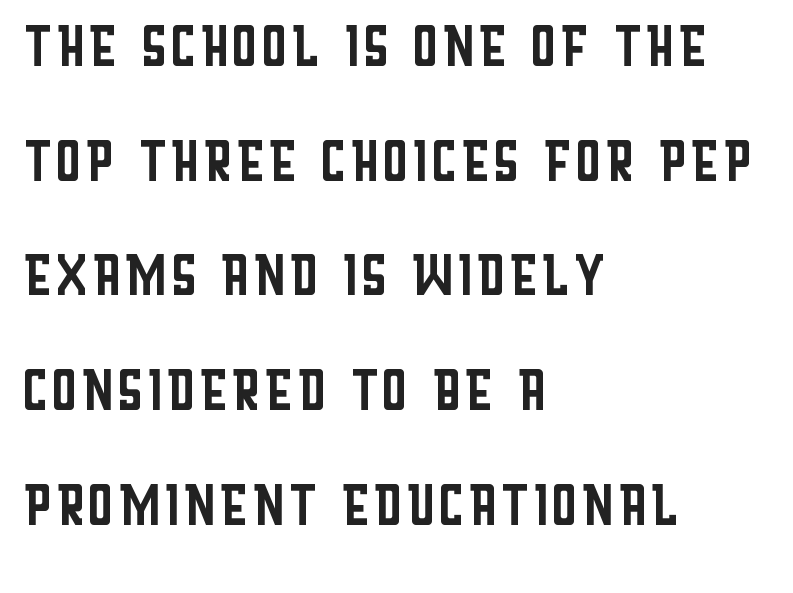
The image shows 75 px regular-weight, condensed sans-serif type, upright; set left-aligned, normal line spacing (1.53x), normal letter spacing, not underlined; low stroke contrast and a large x-height.
